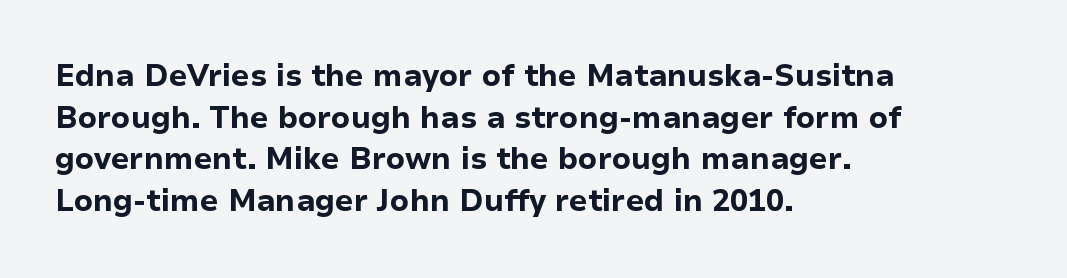
Q: Is the text bold? A: Yes.
Q: Is the text italic (slanted)? A: No, it is upright.
Q: Is the typeface a serif or a sans-serif typeface? A: Sans-serif.
Q: Is the text underlined? A: No.
Q: How is the paragraph aligned? A: Left-aligned.
Q: Is the spacing between letters normal or unusually wide? A: Normal.
Q: Is the spacing between lines tight, normal or loose? A: Normal.
Q: Width (condensed, normal, or wide)? A: Normal.
Q: Stroke contrast? A: Low.
Q: x-height? A: Medium.
Q: Monospaced? A: No.
